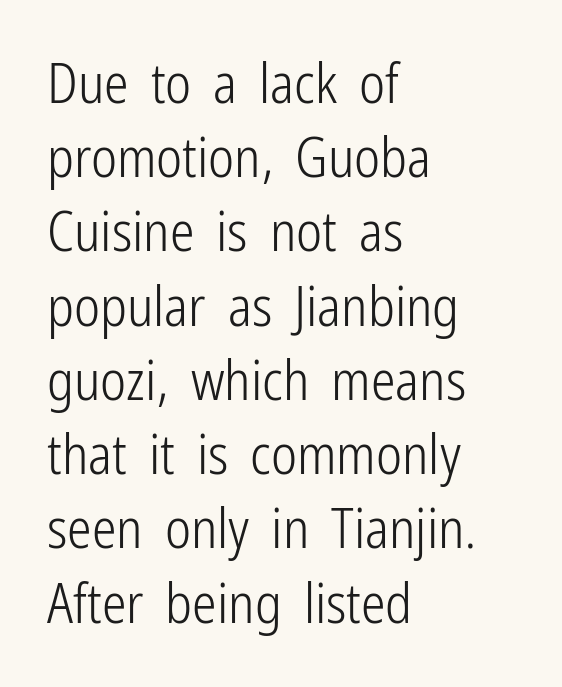
Q: Is the text bold? A: No.
Q: Is the text italic (slanted)? A: No, it is upright.
Q: Is the typeface a serif or a sans-serif typeface? A: Sans-serif.
Q: Is the text underlined? A: No.
Q: How is the paragraph aligned? A: Left-aligned.
Q: Is the spacing between letters normal or unusually wide? A: Normal.
Q: Is the spacing between lines tight, normal or loose? A: Normal.
Q: Width (condensed, normal, or wide)? A: Condensed.
Q: Stroke contrast? A: Low.
Q: x-height? A: Medium.
Q: Monospaced? A: No.
